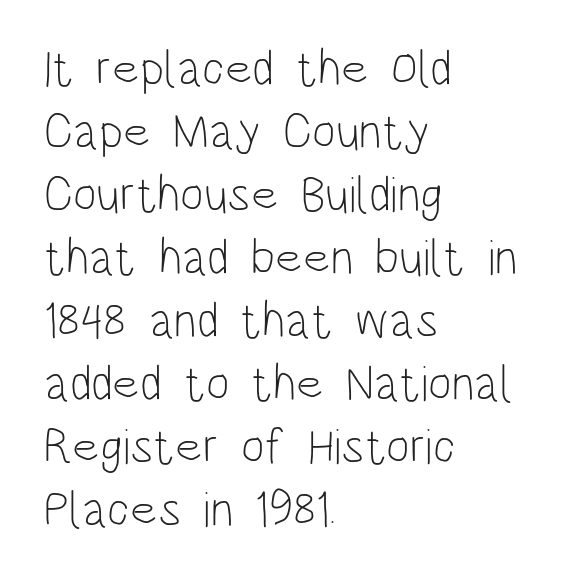
Q: Is the text bold? A: No.
Q: Is the text italic (slanted)? A: No, it is upright.
Q: Is the typeface a serif or a sans-serif typeface? A: Sans-serif.
Q: Is the text underlined? A: No.
Q: How is the paragraph aligned? A: Left-aligned.
Q: Is the spacing between letters normal or unusually wide? A: Normal.
Q: Is the spacing between lines tight, normal or loose? A: Normal.
Q: Width (condensed, normal, or wide)? A: Condensed.
Q: Stroke contrast? A: Low.
Q: x-height? A: Large.
Q: Monospaced? A: No.
